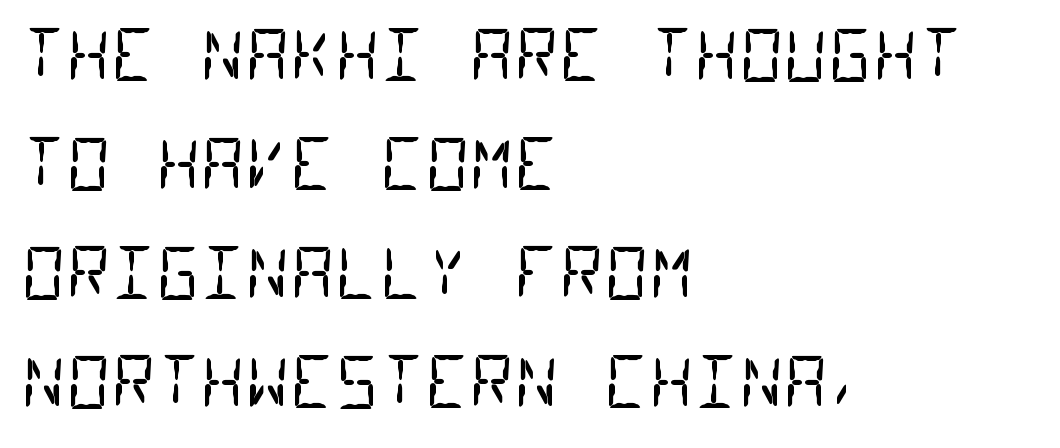
Q: Is the text bold? A: No.
Q: Is the typeface a serif or a sans-serif typeface? A: Sans-serif.
Q: Is the text underlined? A: No.
Q: How is the paragraph aligned? A: Left-aligned.
Q: Is the spacing between letters normal or unusually wide? A: Normal.
Q: Is the spacing between lines tight, normal or loose? A: Normal.
Q: Width (condensed, normal, or wide)? A: Condensed.
Q: Stroke contrast? A: Low.
Q: x-height? A: Large.
Q: Monospaced? A: Yes.
